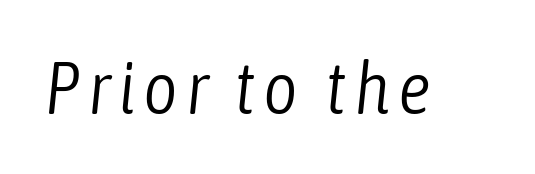
The image shows 74 px light, condensed type, italic (leaning right); set not underlined; low stroke contrast and a medium x-height.
